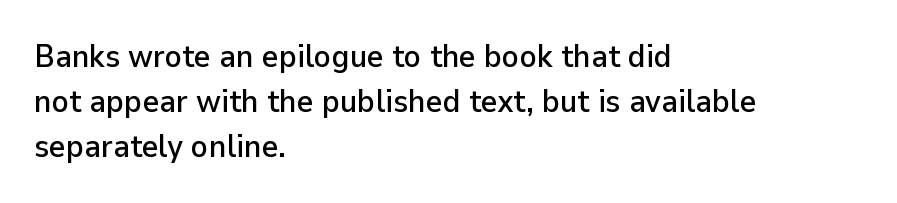
Q: Is the text italic (slanted)? A: No, it is upright.
Q: Is the typeface a serif or a sans-serif typeface? A: Sans-serif.
Q: Is the text underlined? A: No.
Q: How is the paragraph aligned? A: Left-aligned.
Q: Is the spacing between letters normal or unusually wide? A: Normal.
Q: Is the spacing between lines tight, normal or loose? A: Normal.
Q: Width (condensed, normal, or wide)? A: Normal.
Q: Stroke contrast? A: Low.
Q: x-height? A: Medium.
Q: Monospaced? A: No.
